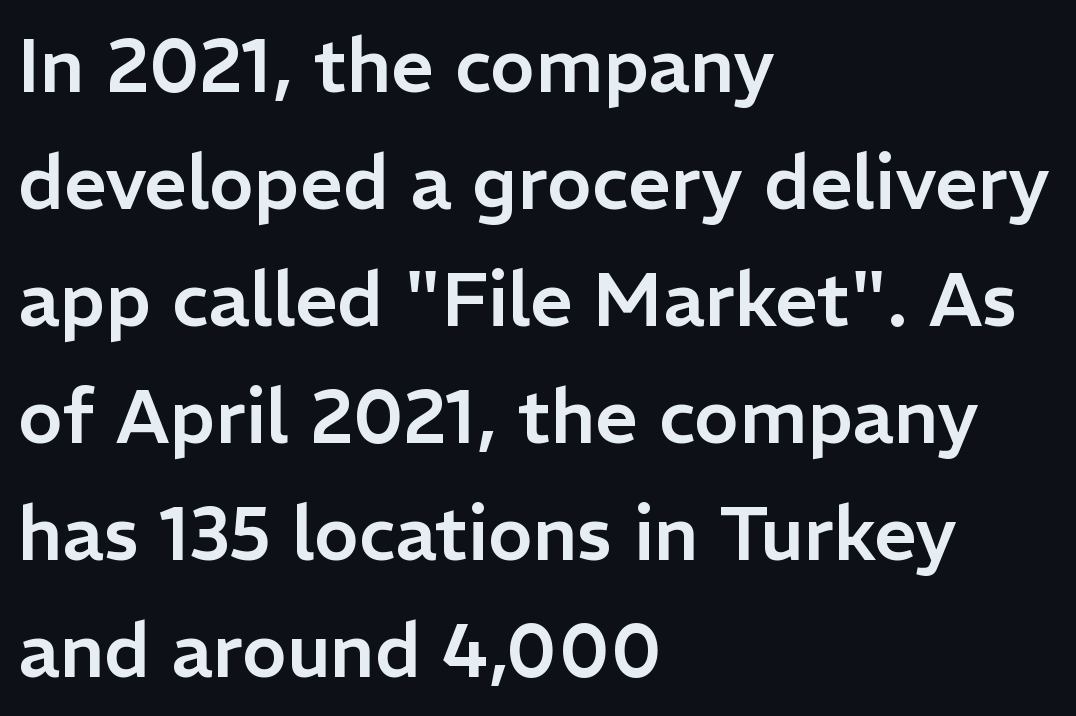
Q: Is the text italic (slanted)? A: No, it is upright.
Q: Is the typeface a serif or a sans-serif typeface? A: Sans-serif.
Q: Is the text underlined? A: No.
Q: How is the paragraph aligned? A: Left-aligned.
Q: Is the spacing between letters normal or unusually wide? A: Normal.
Q: Is the spacing between lines tight, normal or loose? A: Normal.
Q: Width (condensed, normal, or wide)? A: Normal.
Q: Stroke contrast? A: Low.
Q: x-height? A: Medium.
Q: Monospaced? A: No.
